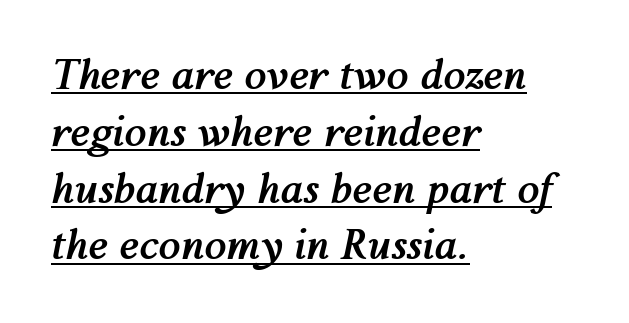
The image shows 40 px semibold type, italic (leaning right); set left-aligned, normal line spacing (1.42x), normal letter spacing, underlined; medium stroke contrast and a medium x-height.
